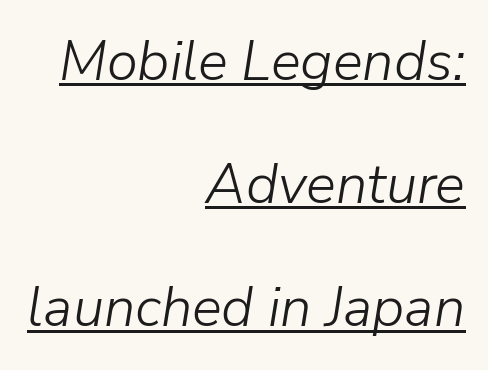
Has an underline been added? It has. Is the type slanted? Yes — the strokes lean at a clear angle. This reads as an unemphasized weight, regular at the heaviest. Does the copy run flush right? Yes — the right margin is perfectly even. The face used here is proportionally spaced, like ordinary book or web type.
